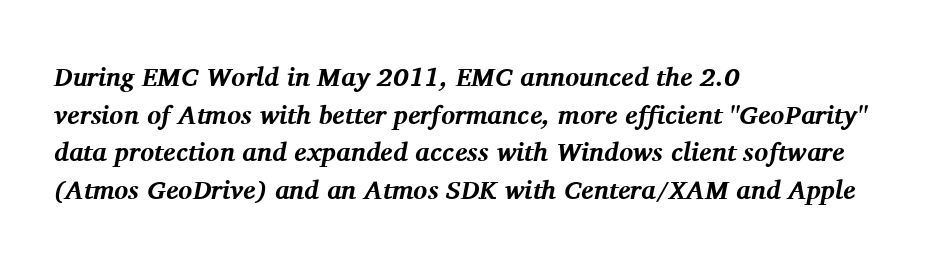
{"italic": "yes", "lean": "right", "slant_degrees": 11, "bold": "yes", "underline": "no", "align": "left", "line_spacing": "normal", "line_spacing_ratio": 1.45, "letter_spacing": "normal", "letter_spacing_em": 0.0, "glyph_px": 26}
